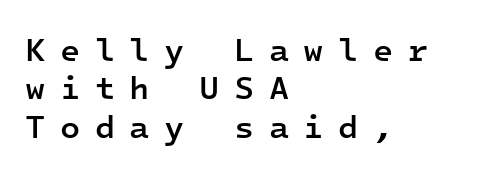
The image shows 33 px semibold sans-serif type, upright, monospaced; set left-aligned, line spacing 1.16x, unusually wide letter spacing (+0.44 em), not underlined; low stroke contrast and a medium x-height.
